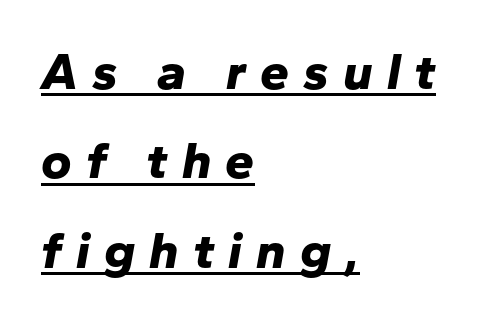
{"italic": "yes", "lean": "right", "slant_degrees": 10, "bold": "yes", "weight": "bold", "width": "normal", "stroke_contrast": "low", "x_height": "medium", "monospaced": "no", "underline": "yes", "align": "left", "line_spacing_ratio": 1.72, "letter_spacing": "wide", "letter_spacing_em": 0.27, "glyph_px": 52}
